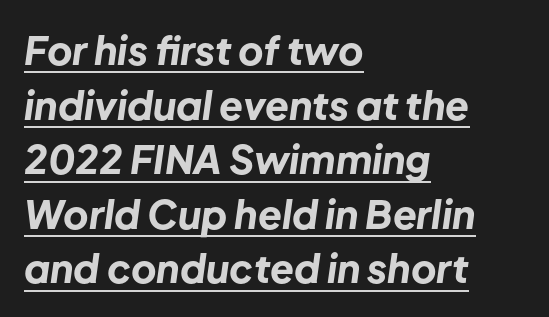
The image shows 39 px bold type, italic (leaning right); set left-aligned, normal line spacing (1.4x), normal letter spacing, underlined; low stroke contrast and a medium x-height.
